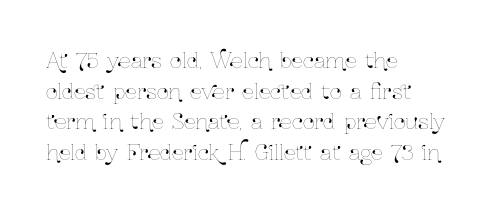
The image shows 21 px text type, upright; set left-aligned, normal line spacing (1.46x), normal letter spacing, not underlined.
